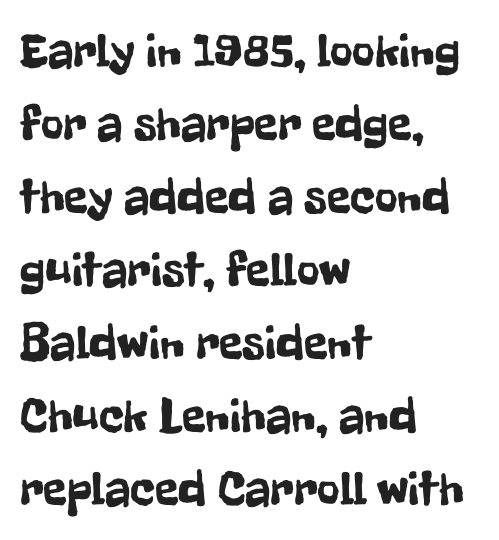
Q: Is the text italic (slanted)? A: No, it is upright.
Q: Is the typeface a serif or a sans-serif typeface? A: Sans-serif.
Q: Is the text underlined? A: No.
Q: How is the paragraph aligned? A: Left-aligned.
Q: Is the spacing between letters normal or unusually wide? A: Normal.
Q: Is the spacing between lines tight, normal or loose? A: Normal.
Q: Width (condensed, normal, or wide)? A: Condensed.
Q: Stroke contrast? A: Low.
Q: x-height? A: Medium.
Q: Monospaced? A: No.
